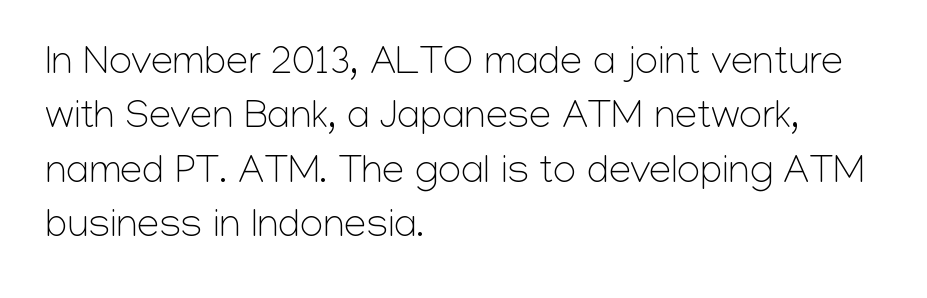
Leftover space on each line is placed entirely after the last word. The lines sit at an ordinary, default distance from one another. Tall strokes in this sample are plumb rather than angled. The glyphs are unaccompanied by any horizontal stroke below them.
